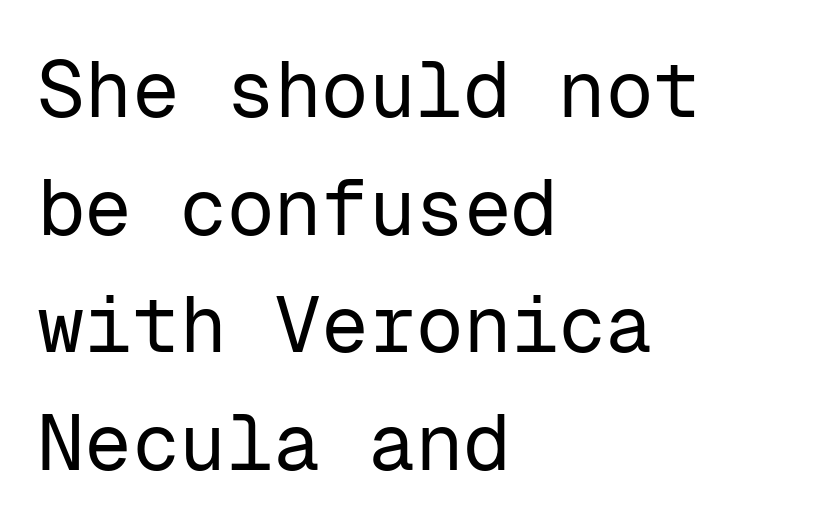
Underline: absent. Vertical stems look standard width or narrower in stroke. Vertical spacing — default. The type sits square on the baseline with zero lean. The rag falls on the right side of this text block.
